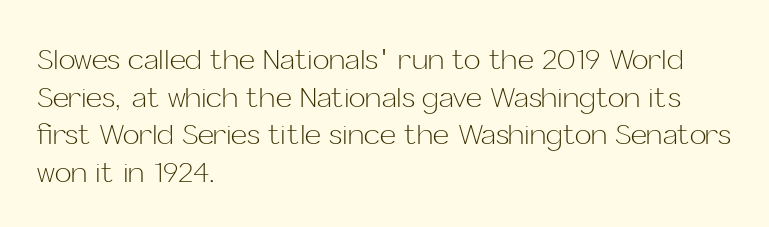
Is this a heavy cut? Hardly; it is regular or lighter. These lines sit exactly where default settings would place them. Look at the tracking — it's just the regular setting, nothing added. The ragged edge is on the right, which tells us the setting is flush left. Character widths vary here, with narrow letters taking less room than wide ones. Nope, not italic — everything's standing straight.
